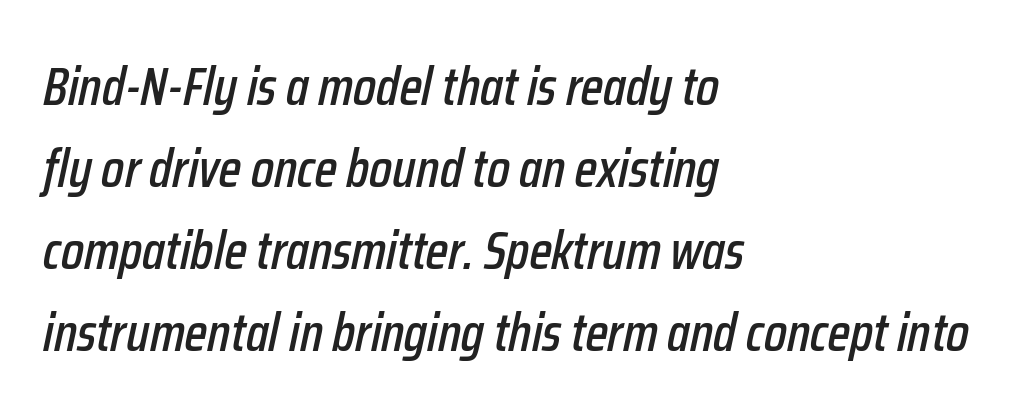
Evenly set lines give the paragraph a standard silhouette. This rendering features lettering with no underline. Observe the lean: these are italic letterforms. Each letter keeps its own natural width here, so spacing adapts to shape. The passage shown has conventional tracking throughout. The passage is arranged the way most books set body copy — flush left.
